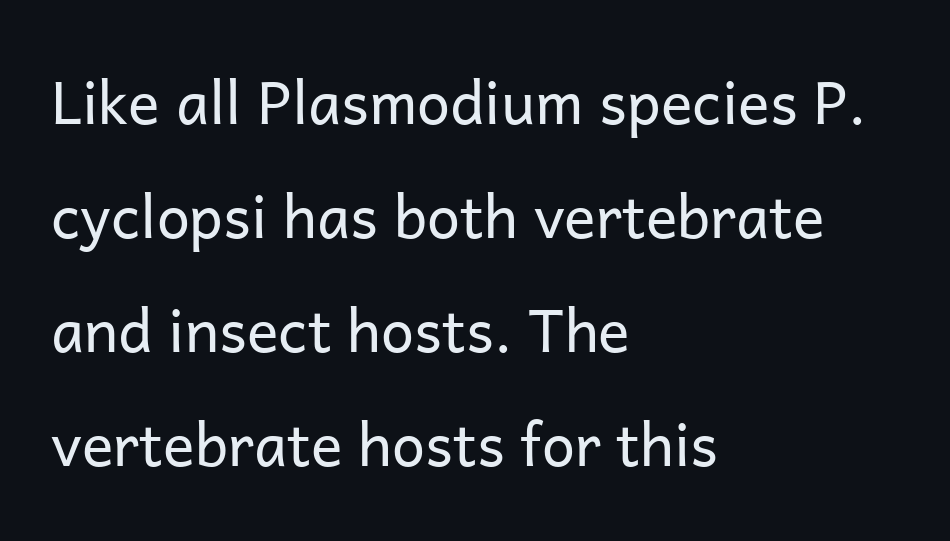
{"serif": "no", "italic": "no", "bold": "no", "weight": "regular", "width": "normal", "stroke_contrast": "low", "x_height": "medium", "monospaced": "no", "underline": "no", "align": "left", "line_spacing": "loose", "line_spacing_ratio": 1.93, "letter_spacing": "normal", "letter_spacing_em": 0.0, "glyph_px": 59}
